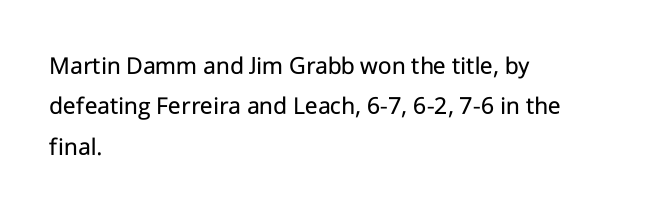
The image shows 26 px text type, upright; set left-aligned, normal line spacing (1.55x), normal letter spacing, not underlined.
